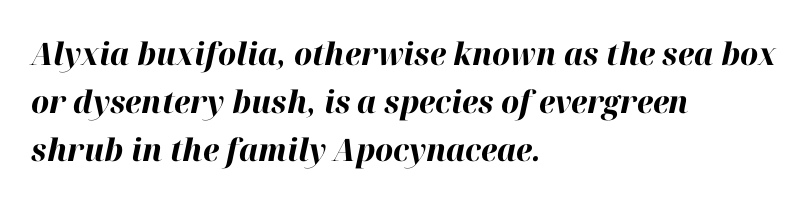
Q: Is the text bold? A: Yes.
Q: Is the text italic (slanted)? A: Yes, it leans right by about 12 degrees.
Q: Is the text underlined? A: No.
Q: How is the paragraph aligned? A: Left-aligned.
Q: Is the spacing between letters normal or unusually wide? A: Normal.
Q: Is the spacing between lines tight, normal or loose? A: Normal.
Q: Width (condensed, normal, or wide)? A: Normal.
Q: Stroke contrast? A: High.
Q: x-height? A: Medium.
Q: Monospaced? A: No.
